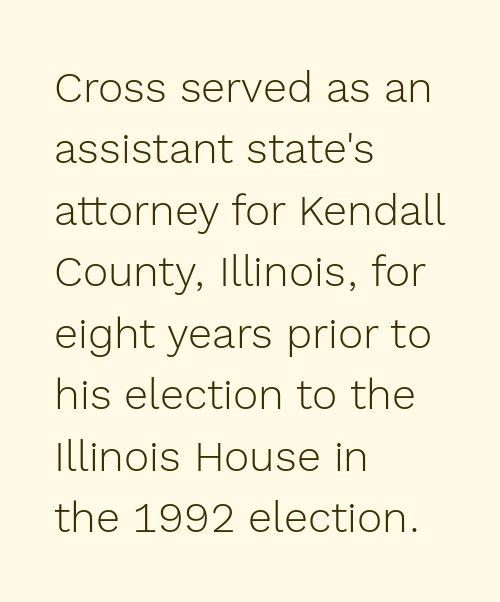
The image shows 43 px light sans-serif type, upright; set left-aligned, normal line spacing (1.43x), normal letter spacing, not underlined; a medium x-height.
